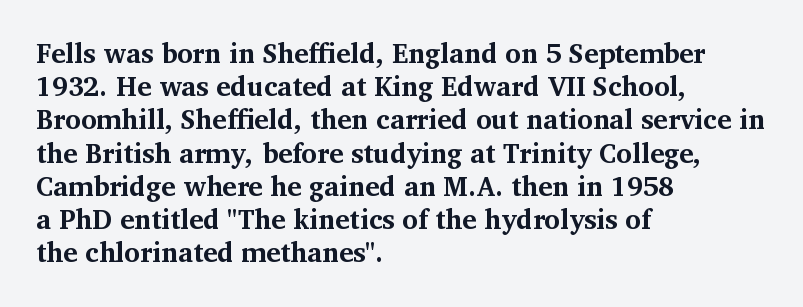
Q: Is the text bold? A: Yes.
Q: Is the text italic (slanted)? A: No, it is upright.
Q: Is the text underlined? A: No.
Q: How is the paragraph aligned? A: Left-aligned.
Q: Is the spacing between letters normal or unusually wide? A: Normal.
